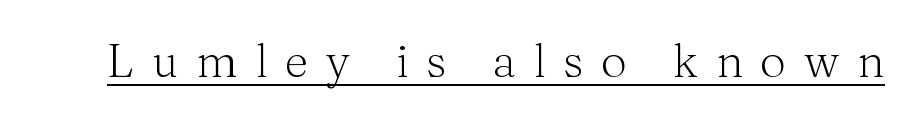
Q: Is the text bold? A: No.
Q: Is the text italic (slanted)? A: No, it is upright.
Q: Is the typeface a serif or a sans-serif typeface? A: Serif.
Q: Is the text underlined? A: Yes.
Q: Is the spacing between letters normal or unusually wide? A: Unusually wide.
Q: Width (condensed, normal, or wide)? A: Normal.
Q: Stroke contrast? A: Medium.
Q: x-height? A: Medium.
Q: Monospaced? A: No.
